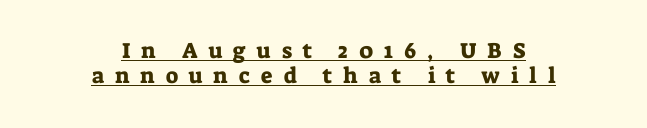
Q: Is the text italic (slanted)? A: No, it is upright.
Q: Is the text underlined? A: Yes.
Q: How is the paragraph aligned? A: Centered.
Q: Is the spacing between letters normal or unusually wide? A: Unusually wide.
Q: Is the spacing between lines tight, normal or loose? A: Tight.
